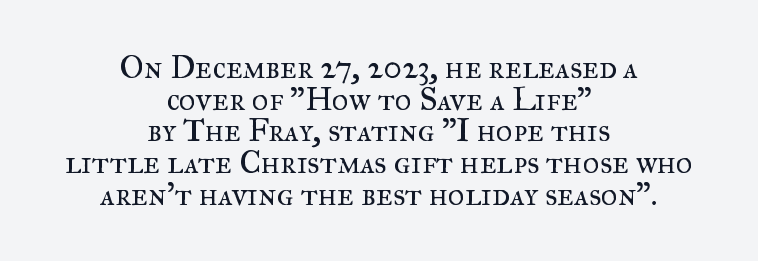
{"serif": "yes", "italic": "no", "bold": "no", "weight": "regular", "width": "normal", "stroke_contrast": "medium", "x_height": "small", "monospaced": "no", "underline": "no", "align": "center", "line_spacing": "tight", "line_spacing_ratio": 0.99, "letter_spacing": "normal", "letter_spacing_em": 0.0, "glyph_px": 32}
